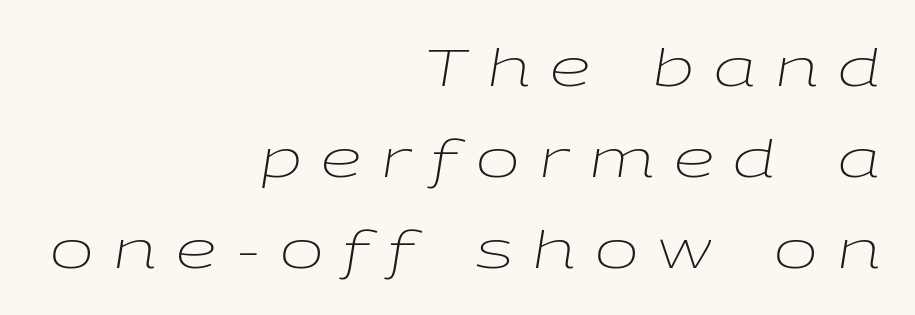
The image shows 52 px light, wide type, italic (leaning right); set right-aligned, line spacing 1.75x, unusually wide letter spacing (+0.38 em), not underlined; low stroke contrast and a medium x-height.
